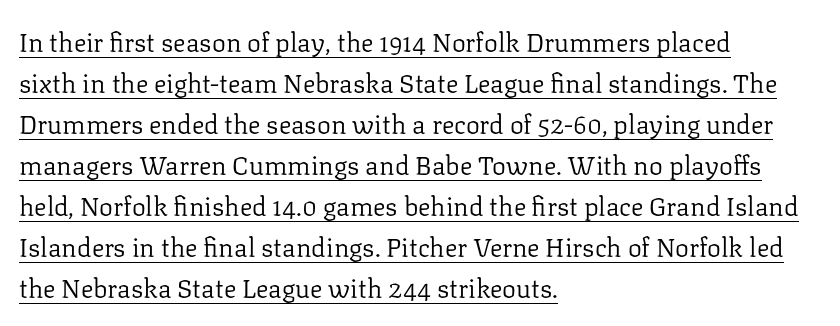
The image shows 26 px text type, upright; set left-aligned, normal line spacing (1.58x), normal letter spacing, underlined.
